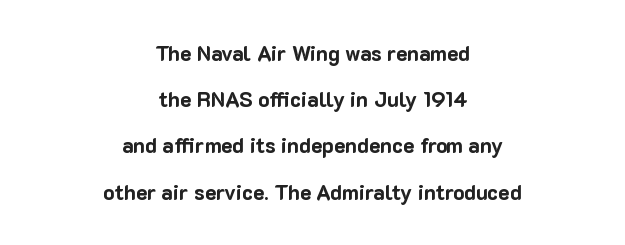
{"italic": "no", "bold": "yes", "underline": "no", "align": "center", "line_spacing": "loose", "line_spacing_ratio": 2.2, "letter_spacing": "normal", "letter_spacing_em": 0.0, "glyph_px": 21}
